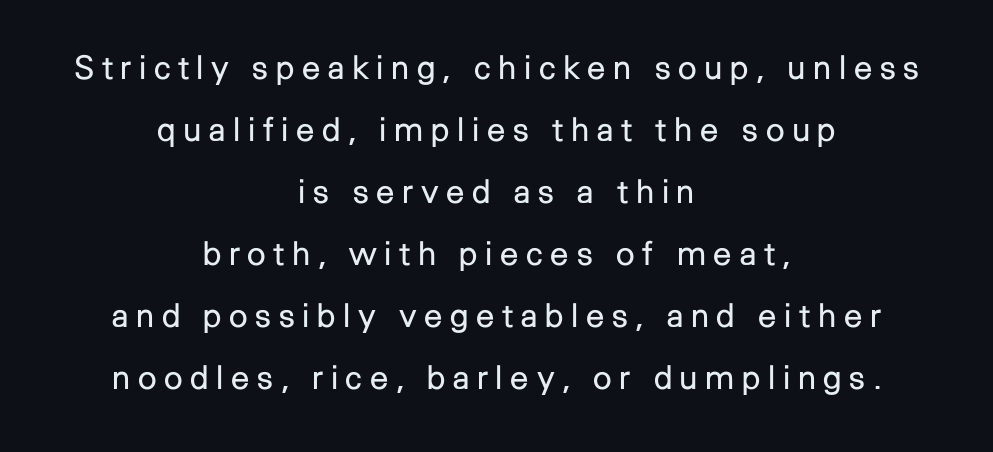
The image shows 33 px regular-weight sans-serif type, upright; set centered, line spacing 1.88x, unusually wide letter spacing (+0.23 em), not underlined; low stroke contrast and a medium x-height.
